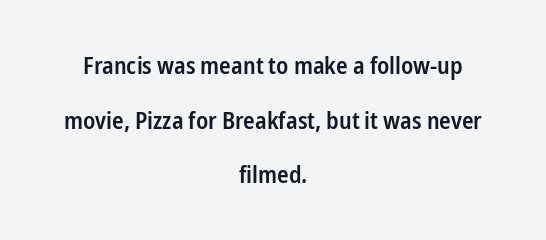
{"italic": "no", "bold": "semi", "underline": "no", "align": "center", "line_spacing": "loose", "line_spacing_ratio": 2.28, "letter_spacing": "normal", "letter_spacing_em": 0.0, "glyph_px": 24}
